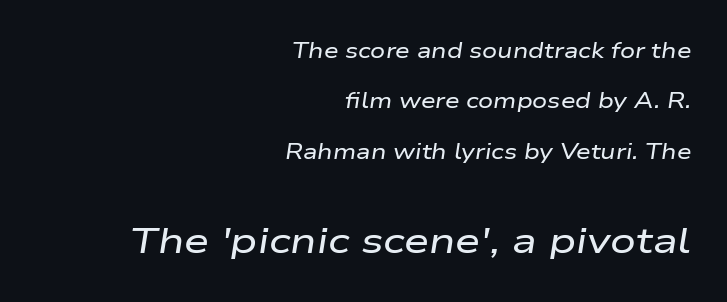
The image shows 36 px wide type, italic (leaning right); set right-aligned, loose line spacing (2.4x), normal letter spacing, not underlined; the second (bottom) block is 1.71x larger; low stroke contrast and a medium x-height.
